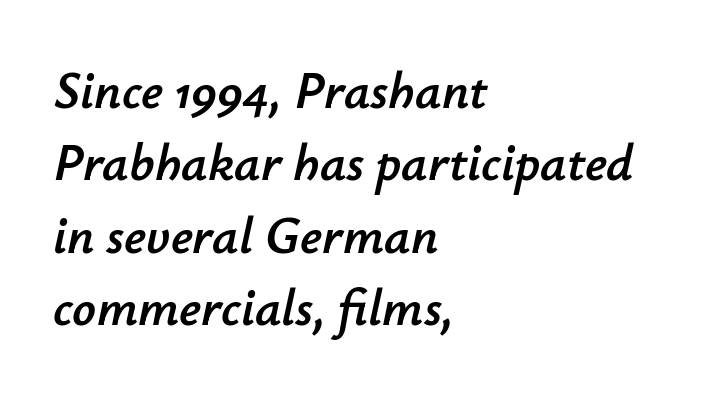
Q: Is the text italic (slanted)? A: Yes, it leans right by about 12 degrees.
Q: Is the text underlined? A: No.
Q: How is the paragraph aligned? A: Left-aligned.
Q: Is the spacing between letters normal or unusually wide? A: Normal.
Q: Is the spacing between lines tight, normal or loose? A: Normal.
Q: Width (condensed, normal, or wide)? A: Normal.
Q: Stroke contrast? A: Low.
Q: x-height? A: Small.
Q: Monospaced? A: No.
